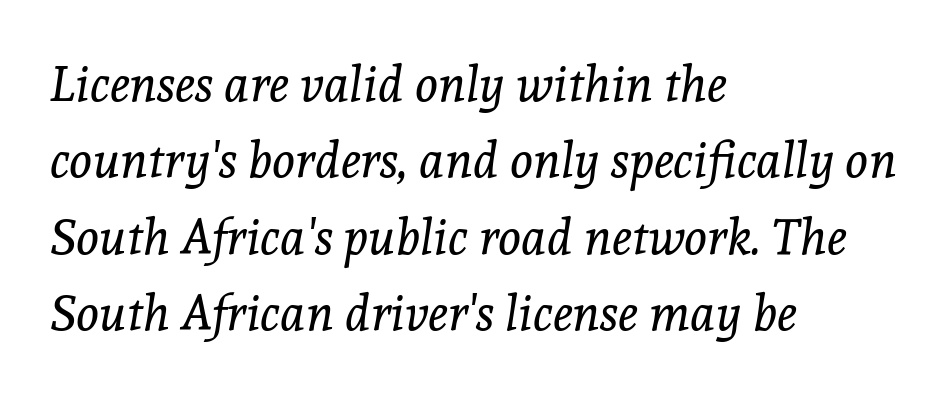
The image shows 49 px regular-weight serif type, italic (leaning right); set left-aligned, normal line spacing (1.56x), normal letter spacing, not underlined; a medium x-height.
